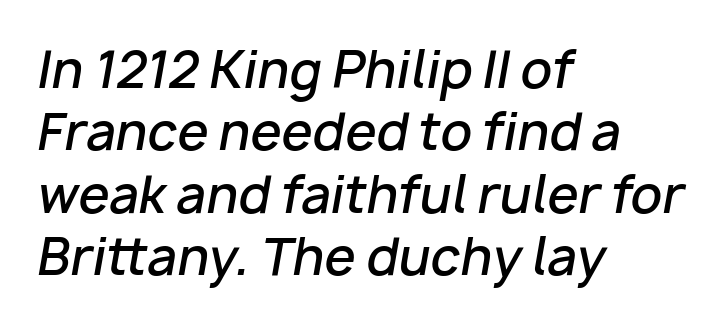
{"italic": "yes", "lean": "right", "slant_degrees": 10, "bold": "semi", "weight": "semibold", "width": "normal", "stroke_contrast": "low", "x_height": "medium", "monospaced": "no", "underline": "no", "align": "left", "line_spacing": "normal", "line_spacing_ratio": 1.25, "letter_spacing": "normal", "letter_spacing_em": 0.0, "glyph_px": 50}
